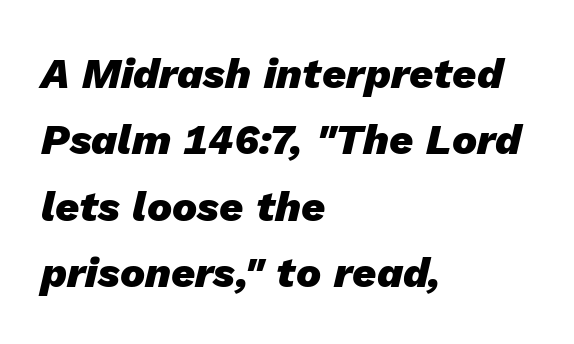
The image shows 42 px heavy type, italic (leaning right); set left-aligned, normal line spacing (1.58x), normal letter spacing, not underlined; low stroke contrast and a medium x-height.
